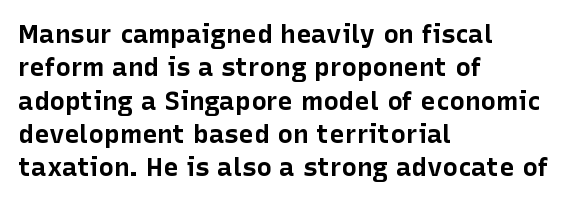
{"italic": "no", "bold": "yes", "underline": "no", "align": "left", "line_spacing": "normal", "line_spacing_ratio": 1.28, "letter_spacing": "normal", "letter_spacing_em": 0.0, "glyph_px": 26}
